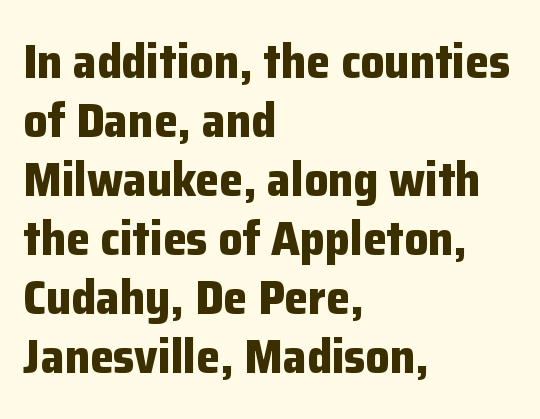
The image shows 48 px bold sans-serif type, upright; set left-aligned, line spacing 1.23x, normal letter spacing, not underlined; low stroke contrast and a medium x-height.
